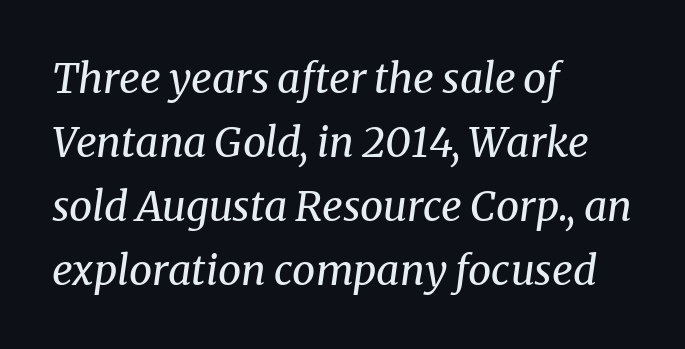
The image shows 41 px regular-weight serif type, italic (leaning right); set left-aligned, normal line spacing (1.56x), normal letter spacing, not underlined; medium stroke contrast and a medium x-height.
